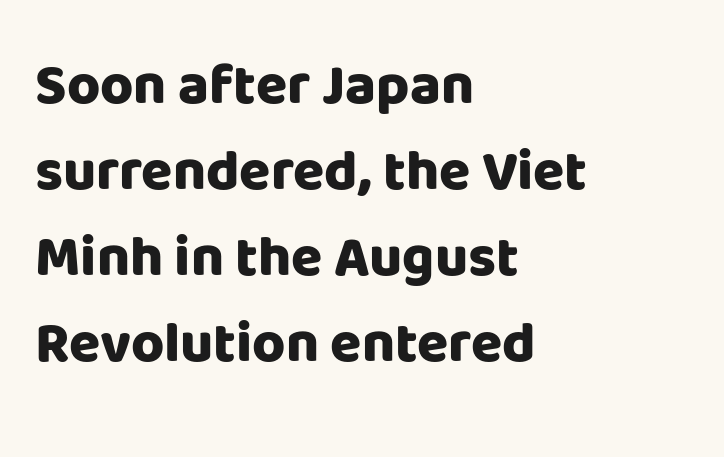
Note the varied advance widths — an 'i' is clearly narrower than an 'm'. Where is the straight margin? On the left. Vertical strokes here are truly vertical. A typesetter would call this zero additional tracking. Decoration check: the copy has no underline.
